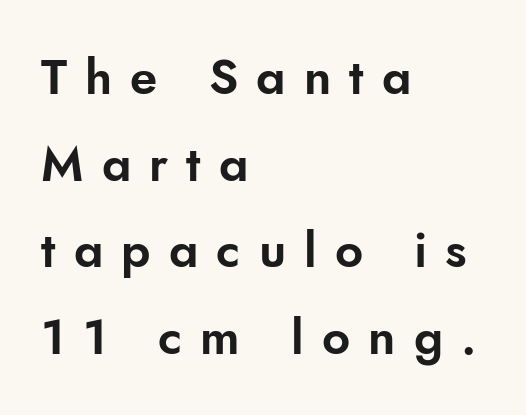
Q: Is the text italic (slanted)? A: No, it is upright.
Q: Is the typeface a serif or a sans-serif typeface? A: Sans-serif.
Q: Is the text underlined? A: No.
Q: How is the paragraph aligned? A: Left-aligned.
Q: Is the spacing between letters normal or unusually wide? A: Unusually wide.
Q: Width (condensed, normal, or wide)? A: Normal.
Q: Stroke contrast? A: Low.
Q: x-height? A: Small.
Q: Monospaced? A: No.
